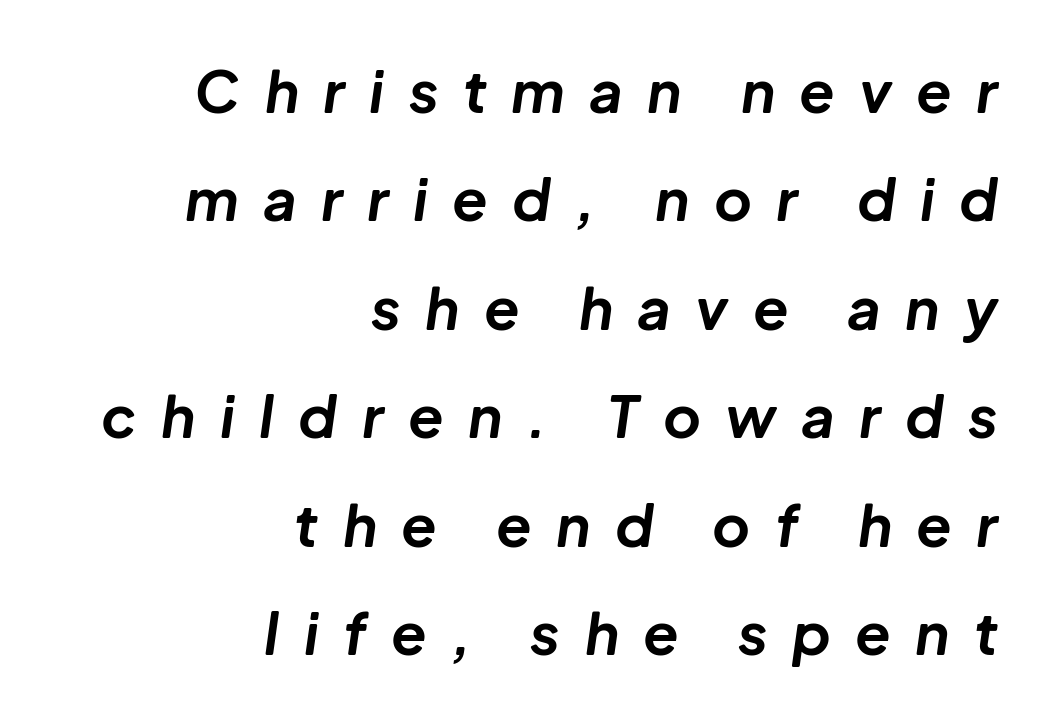
The glyphs are unaccompanied by any horizontal stroke below them. Would a proofreader flag this as italicized? Yes. Looks like regular typesetting: each glyph gets only the width it needs. Stroke thickness is high; the sample reads as a true bold.
